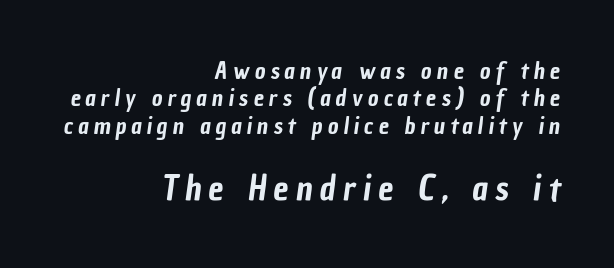
Q: Is the typeface a serif or a sans-serif typeface? A: Sans-serif.
Q: Is the text underlined? A: No.
Q: How is the paragraph aligned? A: Right-aligned.
Q: Is the spacing between letters normal or unusually wide? A: Unusually wide.
Q: Which block of text is set in a larger size, the first (top) or the second (bottom)? A: The second (bottom) one.
Q: Width (condensed, normal, or wide)? A: Condensed.
Q: Stroke contrast? A: Low.
Q: x-height? A: Medium.
Q: Monospaced? A: No.
